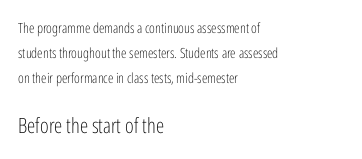
The image shows 21 px text type, upright; set left-aligned, line spacing 1.8x, normal letter spacing, not underlined; the second (bottom) block is 1.5x larger.
